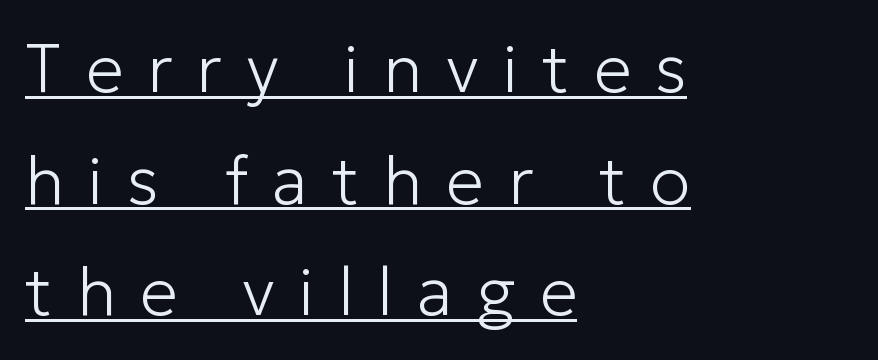
{"serif": "no", "italic": "no", "bold": "no", "weight": "light", "width": "normal", "stroke_contrast": "low", "x_height": "medium", "monospaced": "no", "underline": "yes", "align": "left", "line_spacing": "normal", "line_spacing_ratio": 1.64, "letter_spacing": "wide", "letter_spacing_em": 0.35, "glyph_px": 68}
